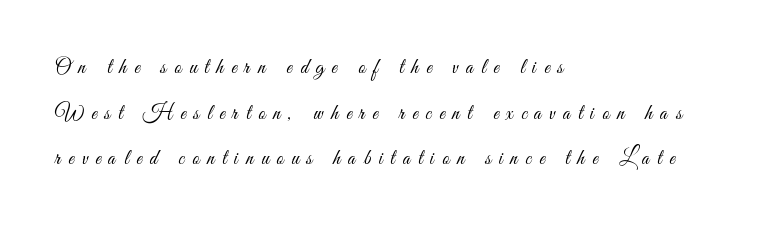
The image shows 21 px text type; set left-aligned, loose line spacing (2.17x), unusually wide letter spacing (+0.38 em), not underlined.
